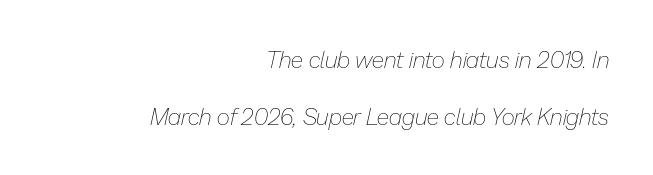
Q: Is the text bold? A: No.
Q: Is the text italic (slanted)? A: Yes, it leans right by about 13 degrees.
Q: Is the text underlined? A: No.
Q: How is the paragraph aligned? A: Right-aligned.
Q: Is the spacing between letters normal or unusually wide? A: Normal.
Q: Is the spacing between lines tight, normal or loose? A: Loose.
